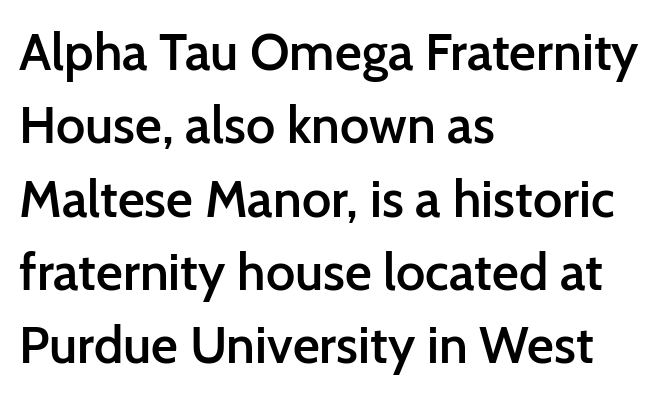
The image shows 52 px semibold sans-serif type, upright; set left-aligned, normal line spacing (1.41x), normal letter spacing, not underlined; low stroke contrast and a medium x-height.
